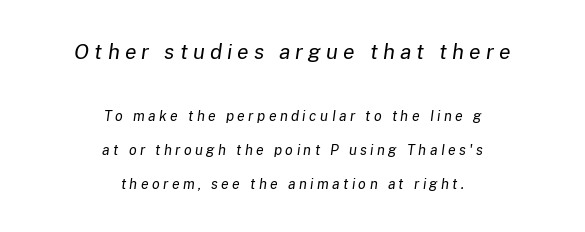
The image shows 21 px text type, italic (leaning right); set centered, loose line spacing (2.43x), unusually wide letter spacing (+0.24 em), not underlined; the first (top) block is 1.5x larger.
